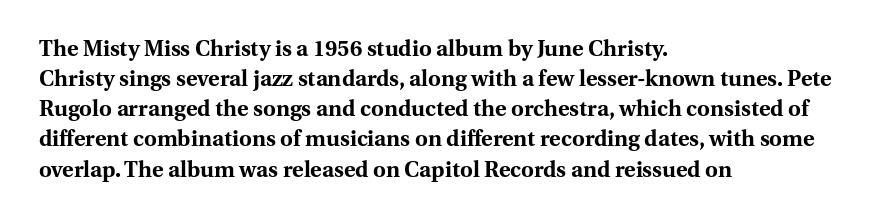
{"italic": "no", "bold": "yes", "underline": "no", "align": "left", "line_spacing": "normal", "line_spacing_ratio": 1.37, "letter_spacing": "normal", "letter_spacing_em": 0.0, "glyph_px": 22}
